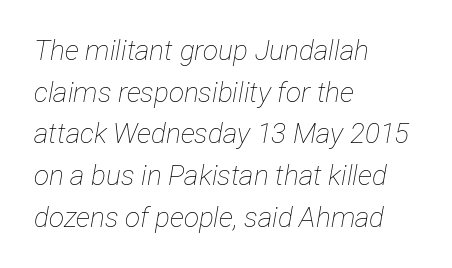
Q: Is the text bold? A: No.
Q: Is the text italic (slanted)? A: Yes, it leans right by about 12 degrees.
Q: Is the text underlined? A: No.
Q: How is the paragraph aligned? A: Left-aligned.
Q: Is the spacing between letters normal or unusually wide? A: Normal.
Q: Is the spacing between lines tight, normal or loose? A: Normal.
Q: Width (condensed, normal, or wide)? A: Condensed.
Q: Stroke contrast? A: Low.
Q: x-height? A: Medium.
Q: Monospaced? A: No.
